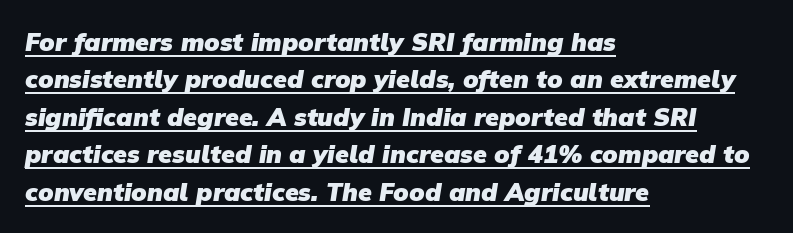
The image shows 25 px bold type; set left-aligned, normal line spacing (1.5x), normal letter spacing, underlined.
